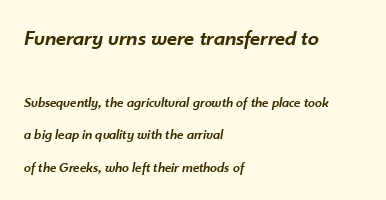
Just letters on the line, the space beneath them empty. Horizontally, the lines are justified to the leading edge only. The gaps between neighbouring characters are ordinary and unremarkable. The first block has been scaled up relative to the second.
